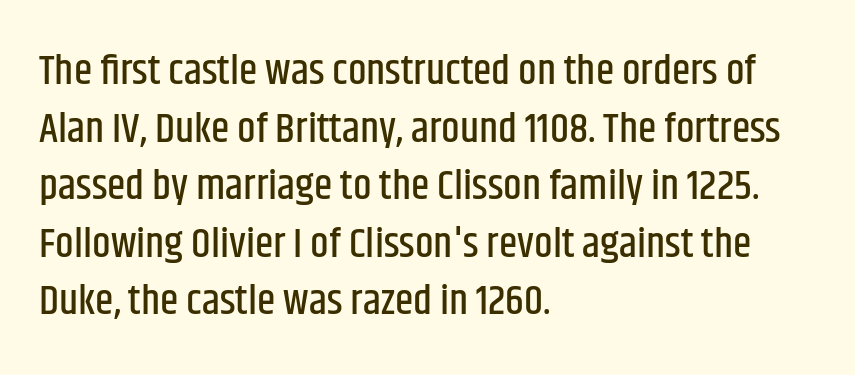
The image shows 42 px condensed sans-serif type, upright; set left-aligned, normal line spacing (1.37x), normal letter spacing, not underlined; low stroke contrast and a large x-height.
